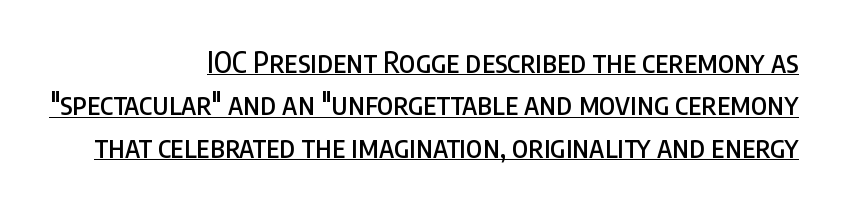
Q: Is the text italic (slanted)? A: No, it is upright.
Q: Is the typeface a serif or a sans-serif typeface? A: Sans-serif.
Q: Is the text underlined? A: Yes.
Q: How is the paragraph aligned? A: Right-aligned.
Q: Is the spacing between letters normal or unusually wide? A: Normal.
Q: Is the spacing between lines tight, normal or loose? A: Normal.
Q: Width (condensed, normal, or wide)? A: Condensed.
Q: Stroke contrast? A: Low.
Q: x-height? A: Large.
Q: Monospaced? A: No.
